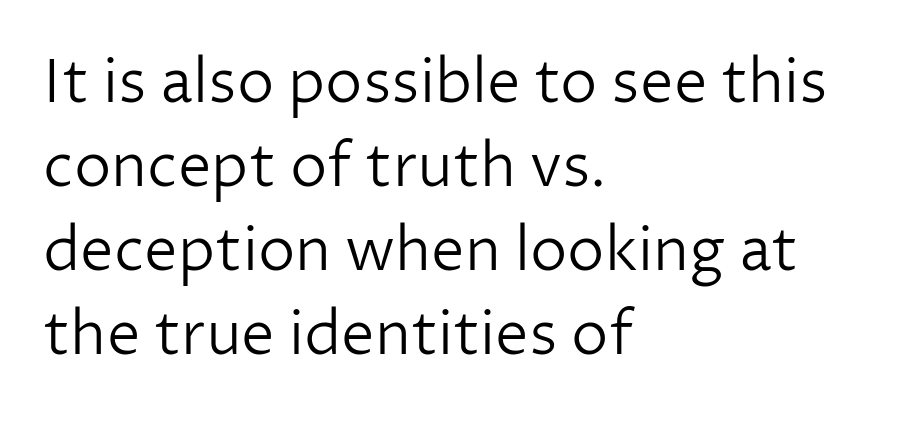
{"serif": "no", "italic": "no", "bold": "no", "weight": "light", "width": "normal", "stroke_contrast": "low", "x_height": "medium", "monospaced": "no", "underline": "no", "align": "left", "line_spacing": "normal", "line_spacing_ratio": 1.4, "letter_spacing": "normal", "letter_spacing_em": 0.0, "glyph_px": 60}
